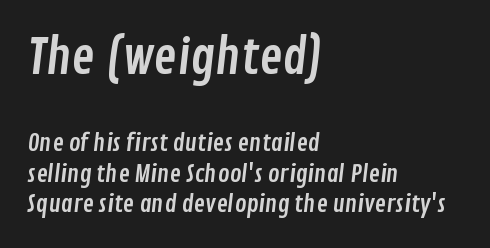
The image shows 49 px condensed sans-serif type; set left-aligned, normal line spacing (1.27x), normal letter spacing, not underlined; the first (top) block is 2.04x larger; low stroke contrast and a medium x-height.
